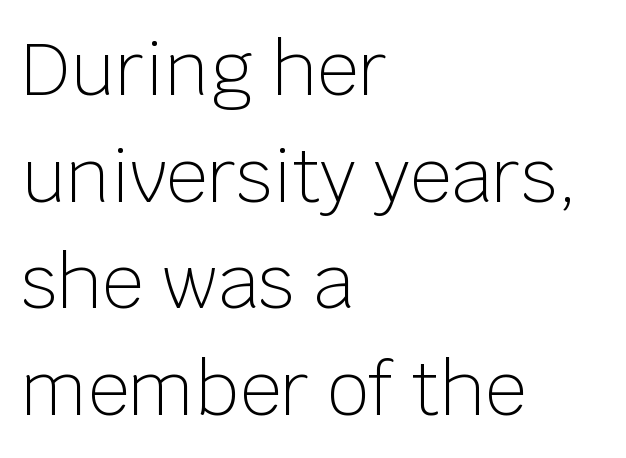
Q: Is the text bold? A: No.
Q: Is the text italic (slanted)? A: No, it is upright.
Q: Is the typeface a serif or a sans-serif typeface? A: Sans-serif.
Q: Is the text underlined? A: No.
Q: How is the paragraph aligned? A: Left-aligned.
Q: Is the spacing between letters normal or unusually wide? A: Normal.
Q: Is the spacing between lines tight, normal or loose? A: Normal.
Q: Width (condensed, normal, or wide)? A: Normal.
Q: Stroke contrast? A: Low.
Q: x-height? A: Large.
Q: Monospaced? A: No.
